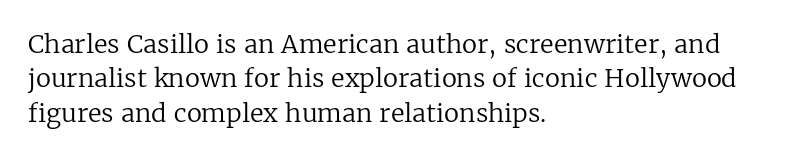
Q: Is the text bold? A: No.
Q: Is the text italic (slanted)? A: No, it is upright.
Q: Is the text underlined? A: No.
Q: How is the paragraph aligned? A: Left-aligned.
Q: Is the spacing between letters normal or unusually wide? A: Normal.
Q: Is the spacing between lines tight, normal or loose? A: Normal.
